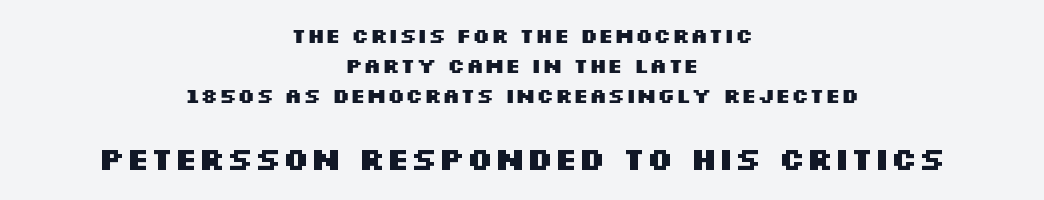
Q: Is the text bold? A: Yes.
Q: Is the text italic (slanted)? A: No, it is upright.
Q: Is the typeface a serif or a sans-serif typeface? A: Sans-serif.
Q: Is the text underlined? A: No.
Q: How is the paragraph aligned? A: Centered.
Q: Is the spacing between letters normal or unusually wide? A: Normal.
Q: Is the spacing between lines tight, normal or loose? A: Normal.
Q: Which block of text is set in a larger size, the first (top) or the second (bottom)? A: The second (bottom) one.
Q: Width (condensed, normal, or wide)? A: Wide.
Q: Stroke contrast? A: Medium.
Q: x-height? A: Large.
Q: Monospaced? A: No.
